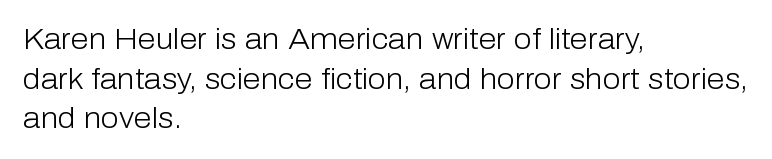
Q: Is the text bold? A: No.
Q: Is the text italic (slanted)? A: No, it is upright.
Q: Is the typeface a serif or a sans-serif typeface? A: Sans-serif.
Q: Is the text underlined? A: No.
Q: How is the paragraph aligned? A: Left-aligned.
Q: Is the spacing between letters normal or unusually wide? A: Normal.
Q: Is the spacing between lines tight, normal or loose? A: Normal.
Q: Width (condensed, normal, or wide)? A: Normal.
Q: Stroke contrast? A: Low.
Q: x-height? A: Medium.
Q: Monospaced? A: No.
